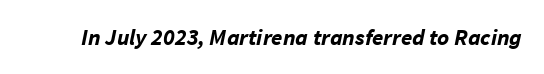
The image shows 23 px bold type, italic (leaning right); set normal letter spacing, not underlined.
